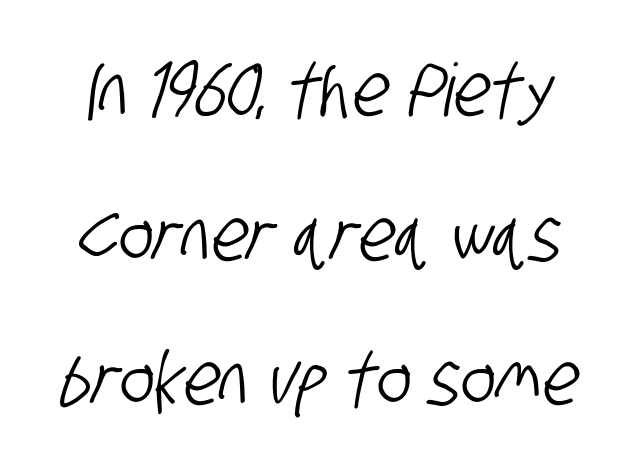
The image shows 73 px condensed sans-serif type; set loose line spacing (1.98x), normal letter spacing, not underlined; low stroke contrast and a large x-height.
